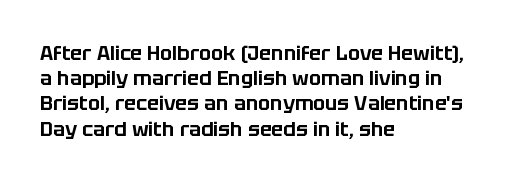
The image shows 20 px text type, upright; set left-aligned, normal line spacing (1.26x), normal letter spacing, not underlined.
